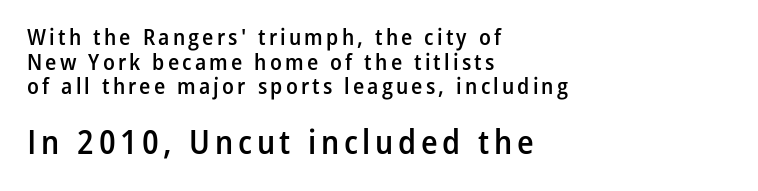
The image shows 34 px semibold, condensed sans-serif type, upright; set left-aligned, tight line spacing (1.07x), not underlined; the second (bottom) block is 1.48x larger; low stroke contrast and a medium x-height.
